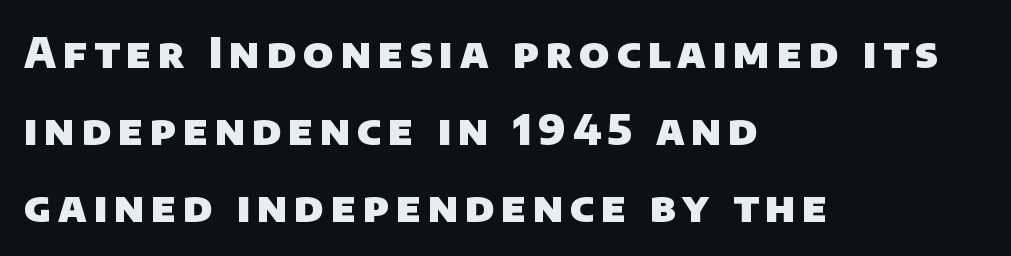
If you drew a ruler down the left edge, every line would touch it. Is this a fixed-width face? No — the glyphs have proportional, varying widths. The face used here has the dense, thick strokes of a bold. A typesetter would label this face a sans.
